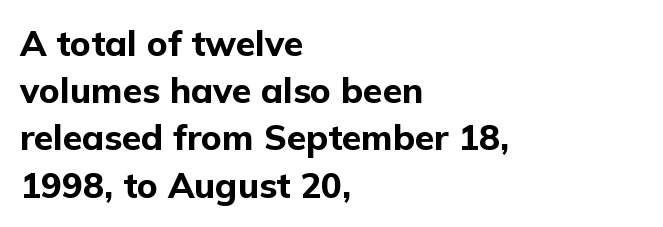
Proportional: the letters do not fall into vertical columns. The designer went with a sans here, leaving each stem footless. The leading is moderate, giving the passage an even texture. Ordinary non-slanted type is in use.
